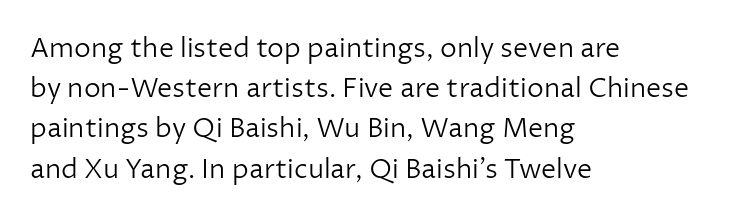
Q: Is the text bold? A: No.
Q: Is the text italic (slanted)? A: No, it is upright.
Q: Is the text underlined? A: No.
Q: How is the paragraph aligned? A: Left-aligned.
Q: Is the spacing between letters normal or unusually wide? A: Normal.
Q: Is the spacing between lines tight, normal or loose? A: Normal.
